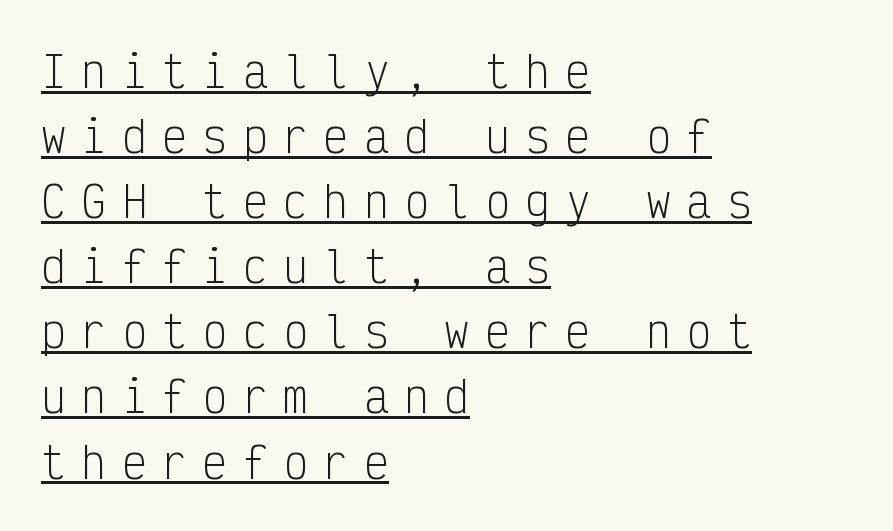
{"serif": "no", "italic": "no", "bold": "no", "weight": "light", "width": "condensed", "stroke_contrast": "low", "x_height": "medium", "monospaced": "yes", "underline": "yes", "align": "left", "line_spacing": "normal", "line_spacing_ratio": 1.55, "letter_spacing": "wide", "letter_spacing_em": 0.36, "glyph_px": 42}
